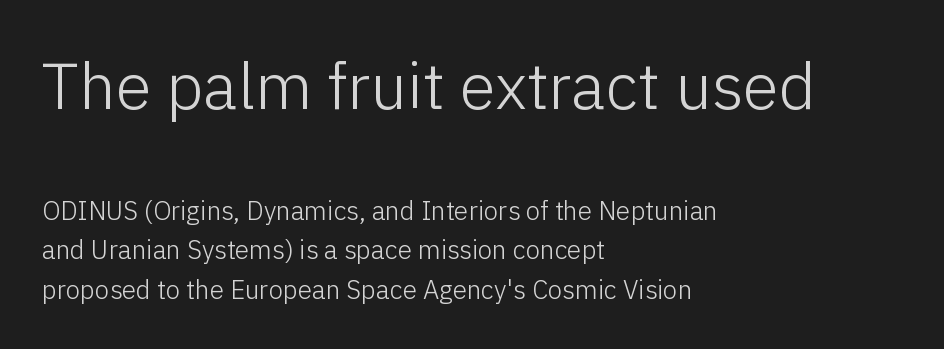
Q: Is the text bold? A: No.
Q: Is the text italic (slanted)? A: No, it is upright.
Q: Is the typeface a serif or a sans-serif typeface? A: Sans-serif.
Q: Is the text underlined? A: No.
Q: How is the paragraph aligned? A: Left-aligned.
Q: Is the spacing between letters normal or unusually wide? A: Normal.
Q: Is the spacing between lines tight, normal or loose? A: Normal.
Q: Which block of text is set in a larger size, the first (top) or the second (bottom)? A: The first (top) one.
Q: Width (condensed, normal, or wide)? A: Normal.
Q: Stroke contrast? A: Low.
Q: x-height? A: Medium.
Q: Monospaced? A: No.
